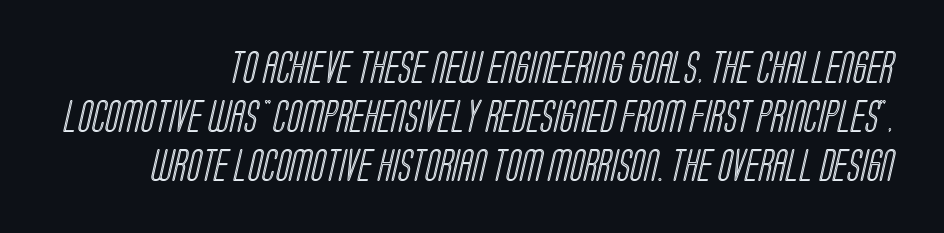
{"width": "condensed", "x_height": "large", "monospaced": "no", "underline": "no", "align": "right", "line_spacing": "normal", "line_spacing_ratio": 1.53, "letter_spacing": "normal", "letter_spacing_em": 0.0, "glyph_px": 32}
